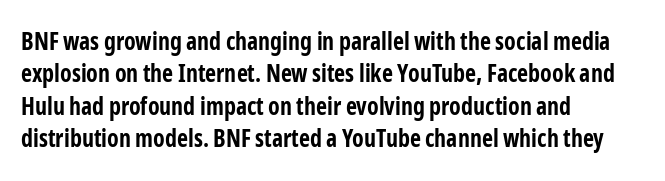
The image shows 24 px bold type, upright; set left-aligned, normal line spacing (1.35x), normal letter spacing, not underlined.
